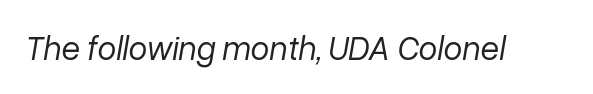
{"italic": "yes", "lean": "right", "slant_degrees": 10, "bold": "no", "weight": "regular", "width": "normal", "stroke_contrast": "low", "x_height": "medium", "monospaced": "no", "underline": "no", "letter_spacing": "normal", "letter_spacing_em": 0.0, "glyph_px": 34}
